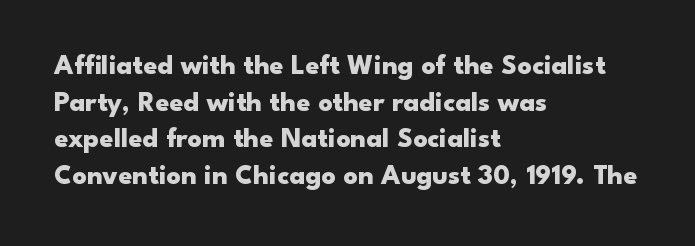
Q: Is the text bold? A: Yes.
Q: Is the text italic (slanted)? A: No, it is upright.
Q: Is the typeface a serif or a sans-serif typeface? A: Sans-serif.
Q: Is the text underlined? A: No.
Q: How is the paragraph aligned? A: Left-aligned.
Q: Is the spacing between letters normal or unusually wide? A: Normal.
Q: Is the spacing between lines tight, normal or loose? A: Normal.
Q: Width (condensed, normal, or wide)? A: Wide.
Q: Stroke contrast? A: Low.
Q: x-height? A: Small.
Q: Monospaced? A: No.
